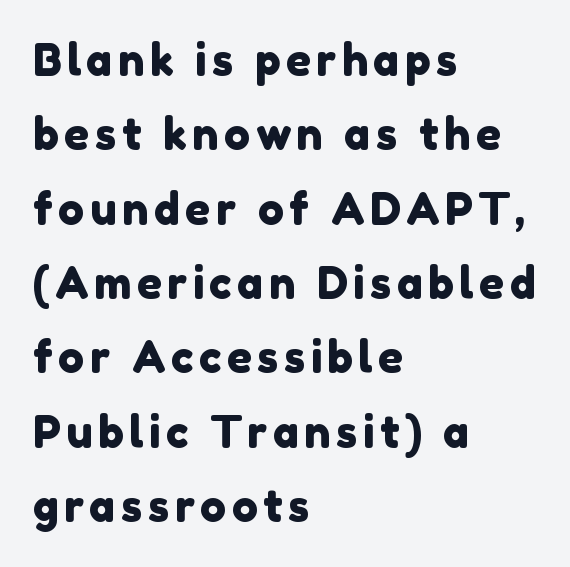
{"serif": "no", "width": "normal", "x_height": "medium", "monospaced": "no", "underline": "no", "align": "left", "line_spacing": "normal", "line_spacing_ratio": 1.69, "glyph_px": 44}
